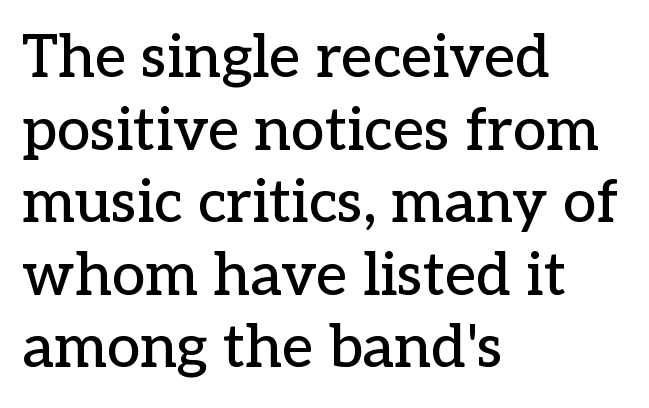
The image shows 60 px serif type, upright; set left-aligned, line spacing 1.21x, normal letter spacing, not underlined; low stroke contrast and a medium x-height.
